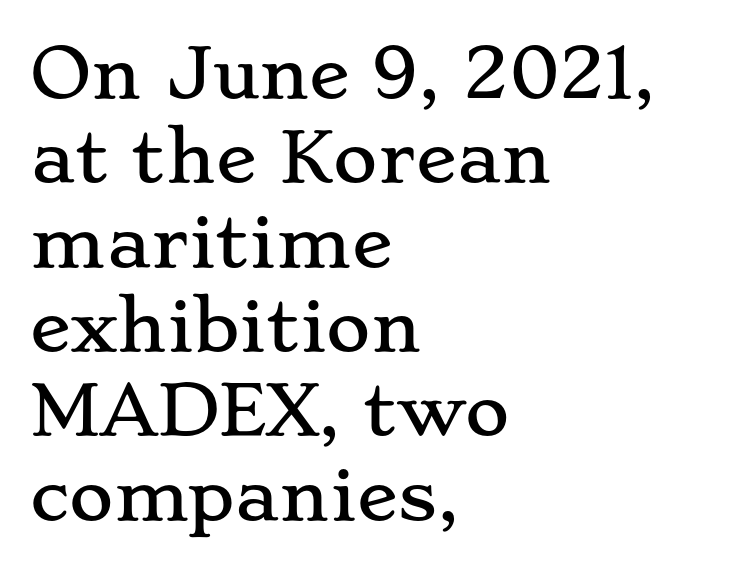
{"serif": "yes", "italic": "no", "width": "wide", "stroke_contrast": "low", "x_height": "small", "monospaced": "no", "underline": "no", "align": "left", "line_spacing_ratio": 1.24, "letter_spacing": "normal", "letter_spacing_em": 0.0, "glyph_px": 68}
